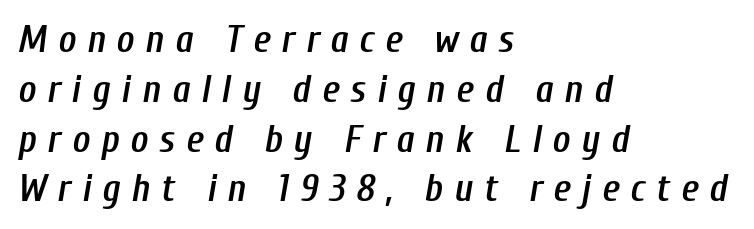
The lines are quadded left. Just letters on the line, the space beneath them empty. Characters follow at a spacing far wider than the type designer built in. The rendering uses natural spacing where letterforms have individual widths. The lettering tilts uniformly, giving the passage an italic look. The line-height multiplier appears to be the usual default.
